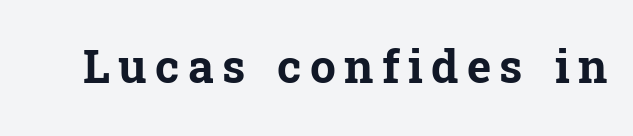
{"serif": "yes", "italic": "no", "bold": "yes", "weight": "bold", "width": "normal", "stroke_contrast": "low", "x_height": "medium", "monospaced": "no", "underline": "no", "glyph_px": 46}
